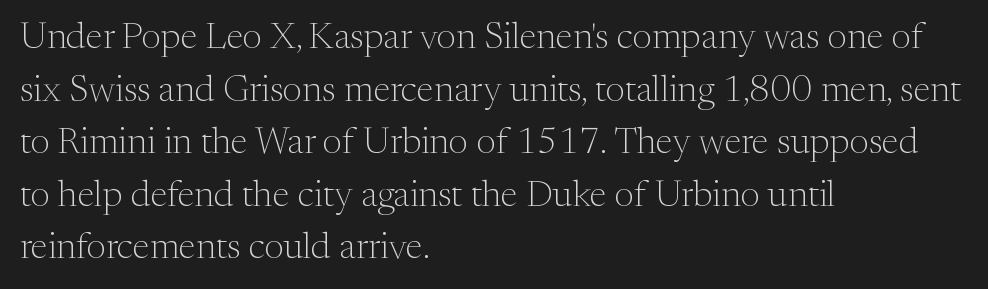
Q: Is the text bold? A: No.
Q: Is the text italic (slanted)? A: No, it is upright.
Q: Is the typeface a serif or a sans-serif typeface? A: Serif.
Q: Is the text underlined? A: No.
Q: How is the paragraph aligned? A: Left-aligned.
Q: Is the spacing between letters normal or unusually wide? A: Normal.
Q: Is the spacing between lines tight, normal or loose? A: Normal.
Q: Width (condensed, normal, or wide)? A: Normal.
Q: Stroke contrast? A: Medium.
Q: x-height? A: Medium.
Q: Monospaced? A: No.
